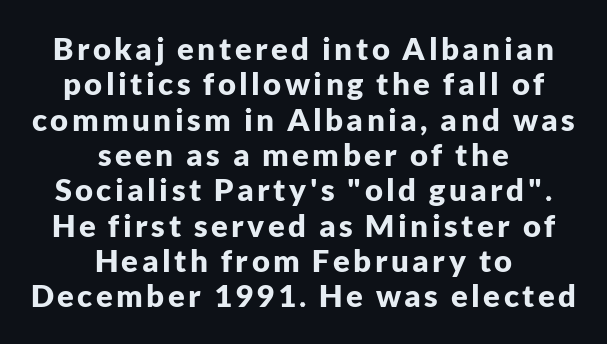
Q: Is the text bold? A: Yes.
Q: Is the text italic (slanted)? A: No, it is upright.
Q: Is the typeface a serif or a sans-serif typeface? A: Sans-serif.
Q: Is the text underlined? A: No.
Q: How is the paragraph aligned? A: Centered.
Q: Is the spacing between lines tight, normal or loose? A: Tight.
Q: Width (condensed, normal, or wide)? A: Normal.
Q: Stroke contrast? A: Low.
Q: x-height? A: Medium.
Q: Monospaced? A: No.
